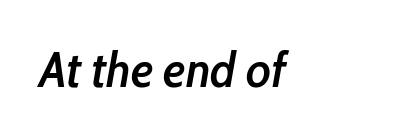
The image shows 49 px semibold, condensed type, italic (leaning right); set normal letter spacing, not underlined; low stroke contrast and a medium x-height.
